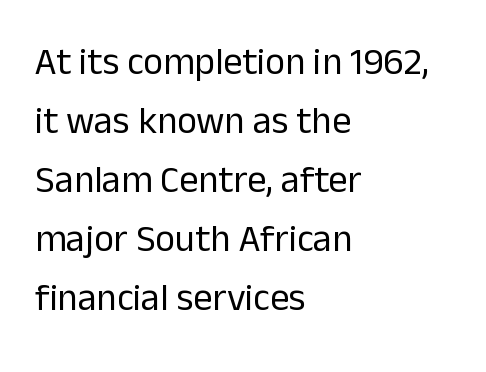
{"serif": "no", "italic": "no", "bold": "no", "weight": "regular", "width": "normal", "stroke_contrast": "low", "x_height": "medium", "monospaced": "no", "underline": "no", "align": "left", "line_spacing": "normal", "line_spacing_ratio": 1.55, "letter_spacing": "normal", "letter_spacing_em": 0.0, "glyph_px": 38}
